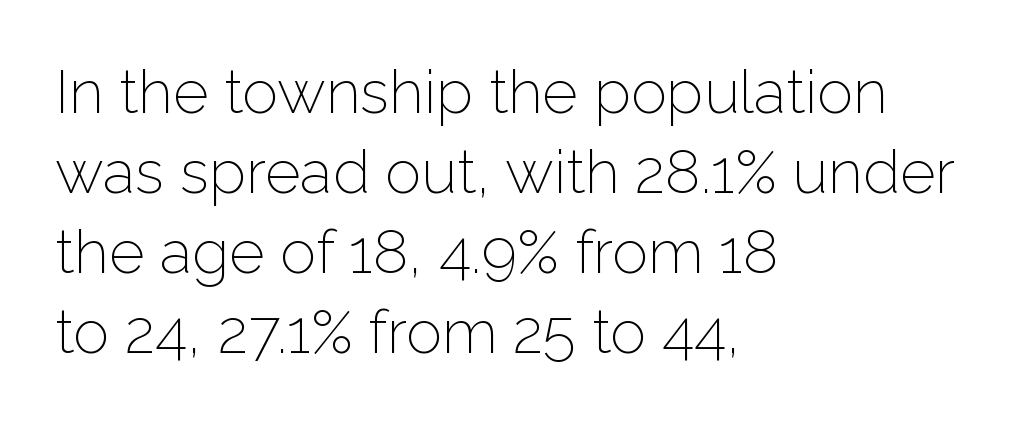
Examine the stroke ends and you'll find no serifs. Glyph-to-glyph distance matches everyday printed text. Which margin do the lines hug? The left one — the right edge is uneven. The face looks like a standard text weight, possibly lighter.
